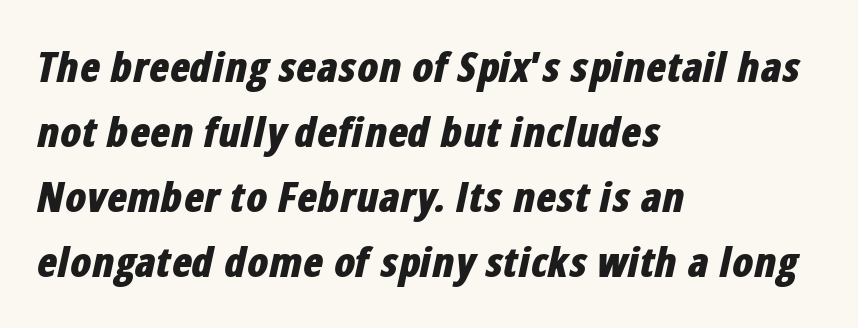
The type is set solid horizontally, with unmodified tracking. Successive baselines arrive at the customary interval. The rendering applies a slant to the glyphs. The strokes are fattened all the way to bold. Anything drawn beneath the words? Only blank space. Reading down the block, your eye returns to a fixed left position each line.
